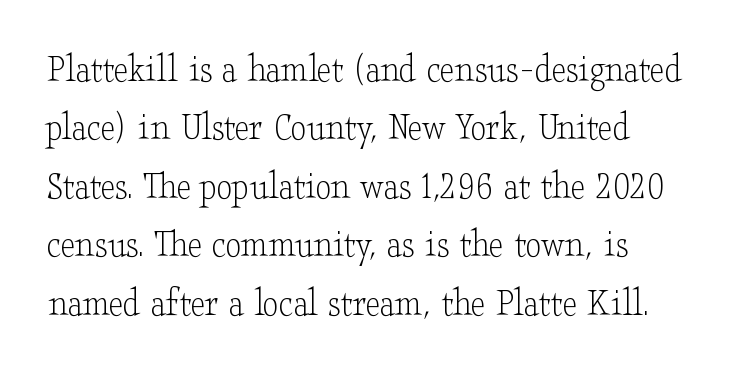
Q: Is the text bold? A: No.
Q: Is the text italic (slanted)? A: No, it is upright.
Q: Is the typeface a serif or a sans-serif typeface? A: Serif.
Q: Is the text underlined? A: No.
Q: Is the spacing between letters normal or unusually wide? A: Normal.
Q: Is the spacing between lines tight, normal or loose? A: Normal.
Q: Width (condensed, normal, or wide)? A: Wide.
Q: Stroke contrast? A: Low.
Q: x-height? A: Small.
Q: Monospaced? A: No.
